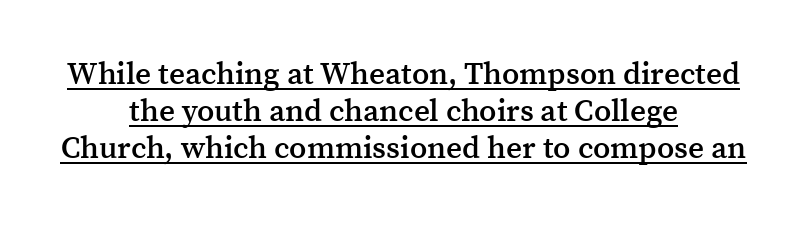
{"serif": "yes", "italic": "no", "bold": "semi", "weight": "semibold", "width": "normal", "stroke_contrast": "medium", "x_height": "medium", "monospaced": "no", "underline": "yes", "align": "center", "line_spacing_ratio": 1.2, "letter_spacing": "normal", "letter_spacing_em": 0.0, "glyph_px": 31}
